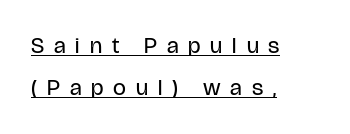
The image shows 23 px text type, upright; set left-aligned, line spacing 1.83x, unusually wide letter spacing (+0.43 em), underlined.
